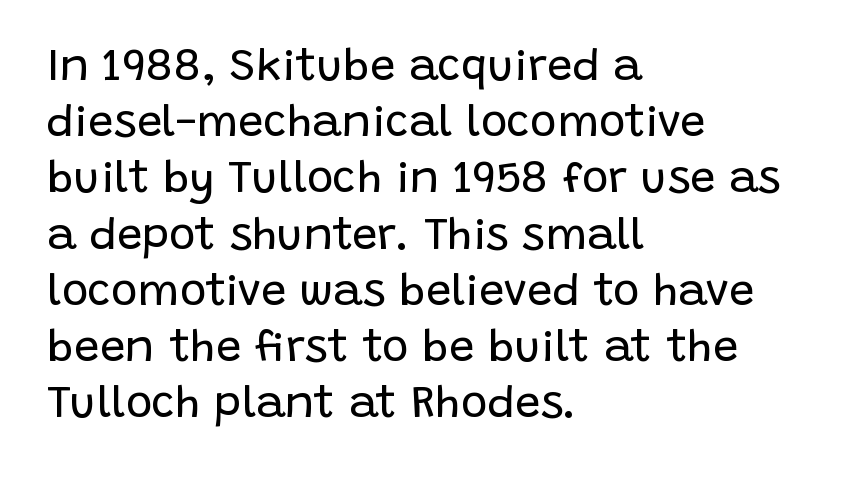
The image shows 45 px regular-weight sans-serif type, upright; set left-aligned, normal line spacing (1.25x), normal letter spacing, not underlined; low stroke contrast and a large x-height.
